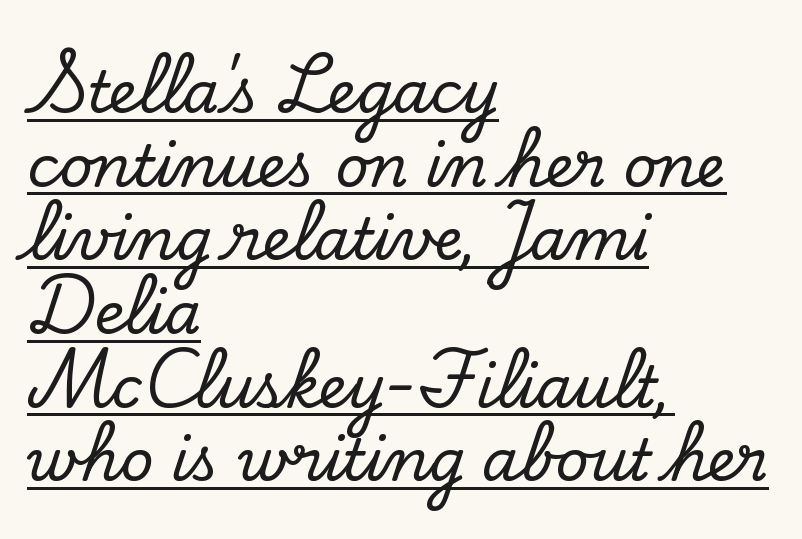
The image shows 58 px serif type; set left-aligned, normal line spacing (1.27x), normal letter spacing, underlined; low stroke contrast and a small x-height.
